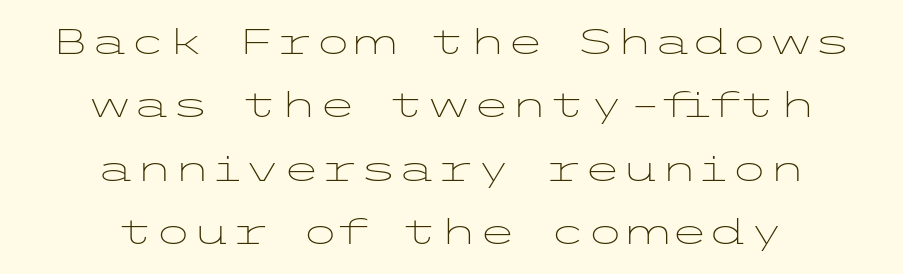
Q: Is the text bold? A: No.
Q: Is the text italic (slanted)? A: No, it is upright.
Q: Is the typeface a serif or a sans-serif typeface? A: Sans-serif.
Q: Is the text underlined? A: No.
Q: How is the paragraph aligned? A: Centered.
Q: Is the spacing between letters normal or unusually wide? A: Normal.
Q: Width (condensed, normal, or wide)? A: Wide.
Q: Stroke contrast? A: Low.
Q: x-height? A: Medium.
